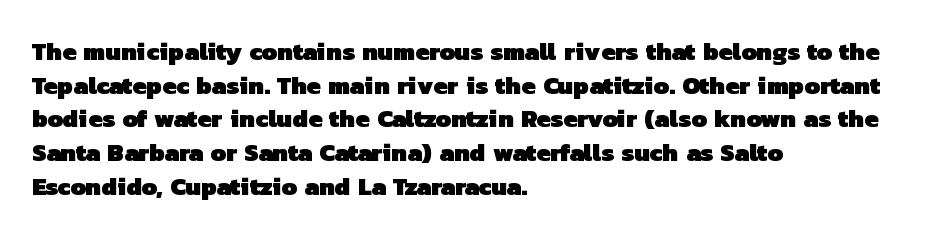
Notice how thick the strokes are: this is what a full bold looks like. This sample uses plain, unmodified letter spacing. Visually the block forms a straight wall on the left and a jagged coastline on the right. A typesetter would call this leading conventional body-copy spacing.
